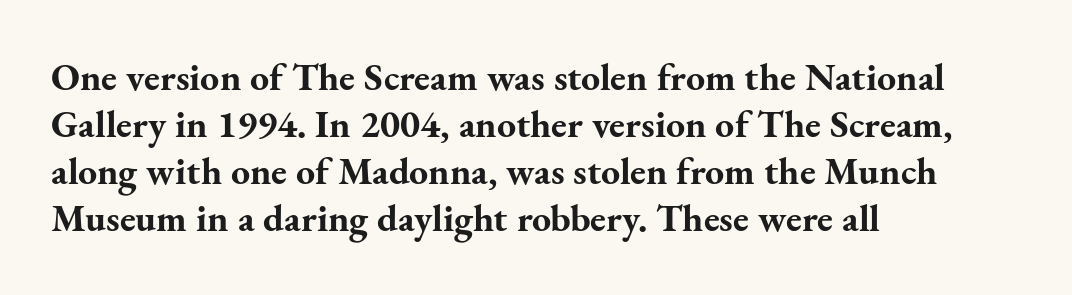
Proportional: the letters do not fall into vertical columns. This rendering features lettering with no underline. Posture: upright roman. The rendering uses a bold face; every stroke is thick and dark.
